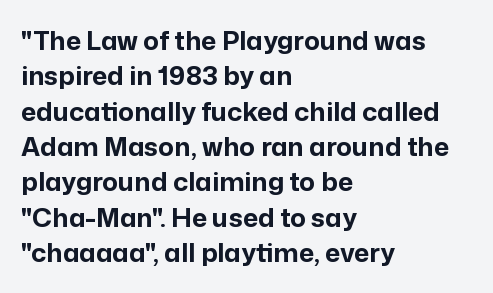
Q: Is the text bold? A: Yes.
Q: Is the text italic (slanted)? A: No, it is upright.
Q: Is the text underlined? A: No.
Q: How is the paragraph aligned? A: Left-aligned.
Q: Is the spacing between letters normal or unusually wide? A: Normal.
Q: Is the spacing between lines tight, normal or loose? A: Normal.
